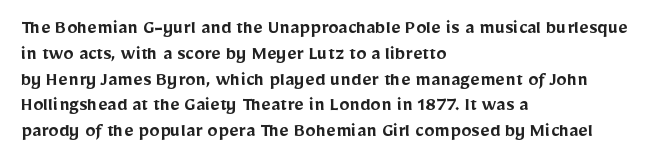
Weight: semibold (demi). Clear beneath every line of the passage. Nothing unusual about the tracking: characters are spaced as the font intends. Notice how the stems are strictly vertical — no italics here. This sample is left-justified, so line endings fall wherever the words run out.
